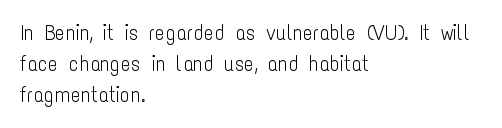
Q: Is the text bold? A: No.
Q: Is the text italic (slanted)? A: No, it is upright.
Q: Is the text underlined? A: No.
Q: How is the paragraph aligned? A: Left-aligned.
Q: Is the spacing between letters normal or unusually wide? A: Normal.
Q: Is the spacing between lines tight, normal or loose? A: Normal.
